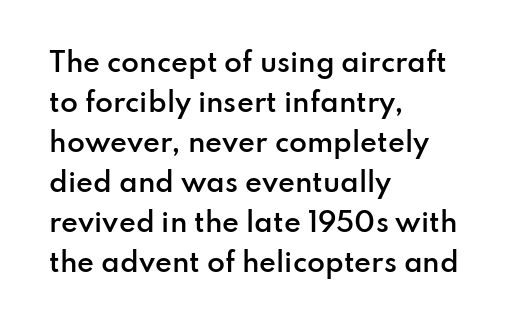
Q: Is the text bold? A: Semi-bold.
Q: Is the text italic (slanted)? A: No, it is upright.
Q: Is the text underlined? A: No.
Q: How is the paragraph aligned? A: Left-aligned.
Q: Is the spacing between letters normal or unusually wide? A: Normal.
Q: Is the spacing between lines tight, normal or loose? A: Normal.
